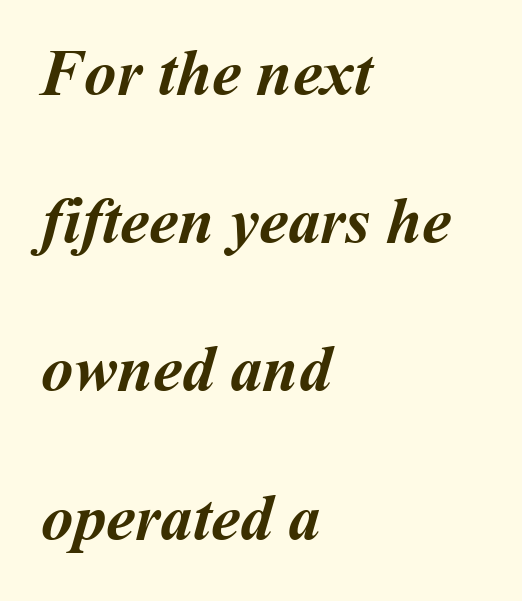
The image shows 65 px semibold type; set left-aligned, loose line spacing (2.28x), normal letter spacing, not underlined; medium stroke contrast and a medium x-height.
